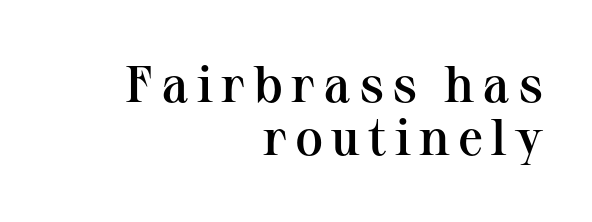
The rag falls on the left side of this text block. What's the leading like? Squeezed, with rows nearly overlapping. The typography opts for an upright posture over an oblique one. Letterform terminals end in serifs throughout the passage.
